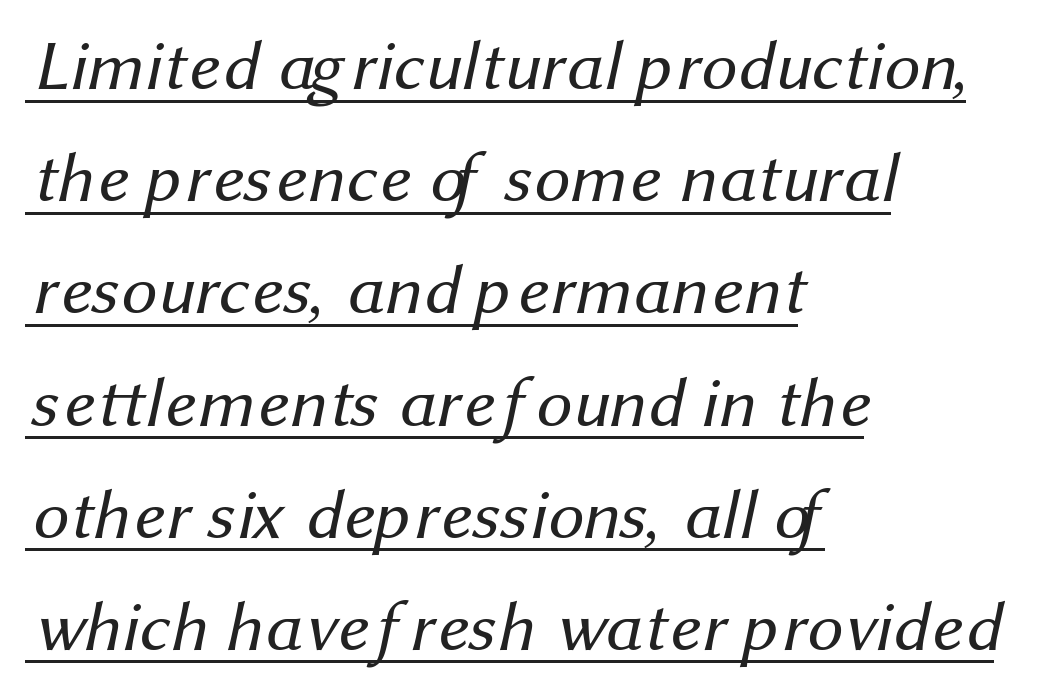
The image shows 71 px regular-weight sans-serif type; set left-aligned, normal line spacing (1.58x), normal letter spacing, underlined; medium stroke contrast and a medium x-height.
